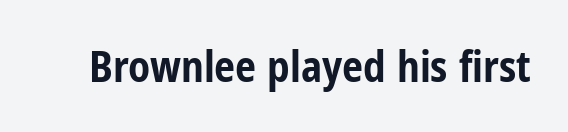
The image shows 42 px bold, condensed sans-serif type, upright; set normal letter spacing, not underlined; low stroke contrast and a medium x-height.
